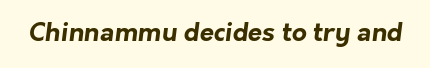
Q: Is the text bold? A: Yes.
Q: Is the text underlined? A: No.
Q: Is the spacing between letters normal or unusually wide? A: Normal.
